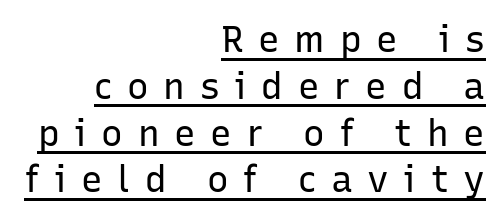
Every row of glyphs terminates at an identical x-position on the right. Font category for this specimen: sans-serif. Quick note: underline on. The letters advance in unequal steps, a hallmark of proportional type. The rendering inserts visible extra space after every character. Stem width sits at or under what a default text font uses.
